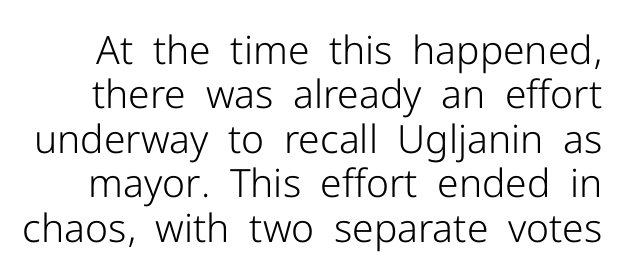
{"serif": "no", "italic": "no", "bold": "no", "weight": "light", "width": "normal", "stroke_contrast": "low", "x_height": "medium", "monospaced": "no", "underline": "no", "line_spacing": "tight", "line_spacing_ratio": 1.14, "letter_spacing": "normal", "letter_spacing_em": 0.0, "glyph_px": 39}
